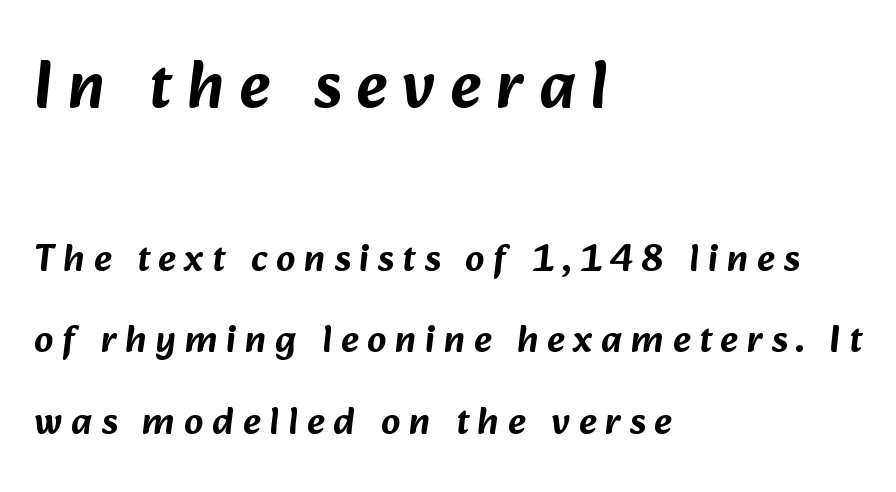
Q: Is the typeface a serif or a sans-serif typeface? A: Sans-serif.
Q: Is the text underlined? A: No.
Q: How is the paragraph aligned? A: Left-aligned.
Q: Is the spacing between letters normal or unusually wide? A: Unusually wide.
Q: Is the spacing between lines tight, normal or loose? A: Loose.
Q: Which block of text is set in a larger size, the first (top) or the second (bottom)? A: The first (top) one.
Q: Width (condensed, normal, or wide)? A: Normal.
Q: Stroke contrast? A: Low.
Q: x-height? A: Medium.
Q: Monospaced? A: No.
